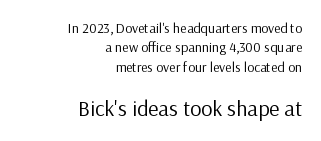
Q: Is the text bold? A: No.
Q: Is the text italic (slanted)? A: No, it is upright.
Q: Is the text underlined? A: No.
Q: How is the paragraph aligned? A: Right-aligned.
Q: Is the spacing between letters normal or unusually wide? A: Normal.
Q: Is the spacing between lines tight, normal or loose? A: Normal.
Q: Which block of text is set in a larger size, the first (top) or the second (bottom)? A: The second (bottom) one.
